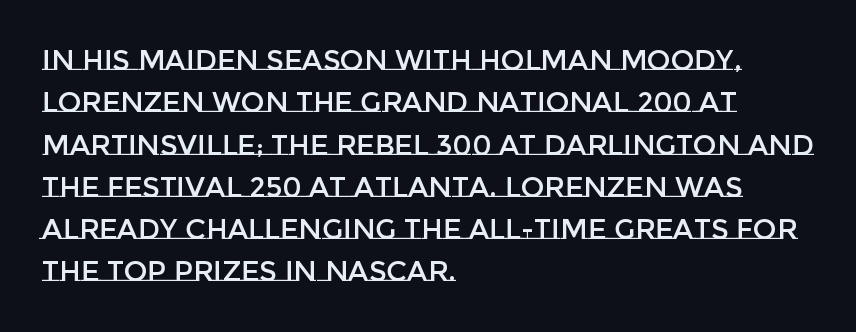
{"italic": "no", "width": "normal", "stroke_contrast": "low", "x_height": "large", "monospaced": "no", "underline": "no", "align": "left", "line_spacing": "normal", "line_spacing_ratio": 1.51, "letter_spacing": "normal", "letter_spacing_em": 0.0, "glyph_px": 28}
